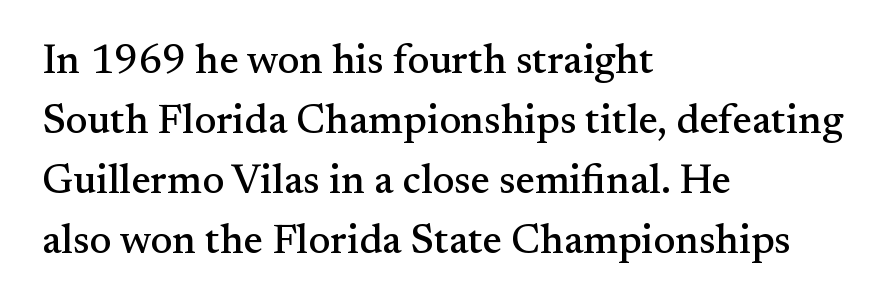
The image shows 41 px serif type, upright; set left-aligned, normal line spacing (1.46x), normal letter spacing, not underlined; medium stroke contrast and a small x-height.
